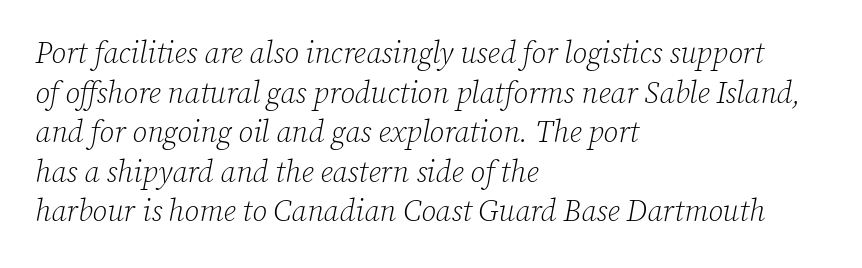
Q: Is the text bold? A: No.
Q: Is the text italic (slanted)? A: Yes, it leans right by about 12 degrees.
Q: Is the typeface a serif or a sans-serif typeface? A: Serif.
Q: Is the text underlined? A: No.
Q: How is the paragraph aligned? A: Left-aligned.
Q: Is the spacing between letters normal or unusually wide? A: Normal.
Q: Is the spacing between lines tight, normal or loose? A: Normal.
Q: Width (condensed, normal, or wide)? A: Normal.
Q: Stroke contrast? A: Low.
Q: x-height? A: Medium.
Q: Monospaced? A: No.
